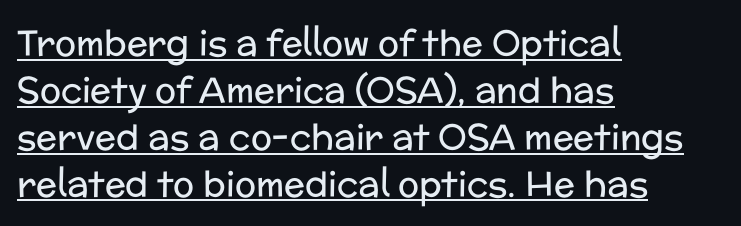
Q: Is the text bold? A: No.
Q: Is the text italic (slanted)? A: No, it is upright.
Q: Is the typeface a serif or a sans-serif typeface? A: Sans-serif.
Q: Is the text underlined? A: Yes.
Q: How is the paragraph aligned? A: Left-aligned.
Q: Is the spacing between letters normal or unusually wide? A: Normal.
Q: Is the spacing between lines tight, normal or loose? A: Normal.
Q: Width (condensed, normal, or wide)? A: Normal.
Q: Stroke contrast? A: Low.
Q: x-height? A: Medium.
Q: Monospaced? A: No.
